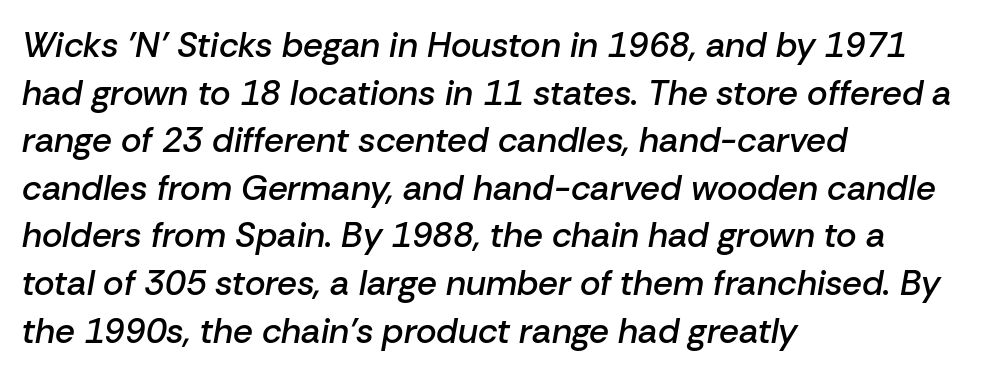
Q: Is the text bold? A: Semi-bold.
Q: Is the text italic (slanted)? A: Yes, it leans right by about 10 degrees.
Q: Is the text underlined? A: No.
Q: How is the paragraph aligned? A: Left-aligned.
Q: Is the spacing between letters normal or unusually wide? A: Normal.
Q: Is the spacing between lines tight, normal or loose? A: Normal.
Q: Width (condensed, normal, or wide)? A: Normal.
Q: Stroke contrast? A: Low.
Q: x-height? A: Medium.
Q: Monospaced? A: No.
